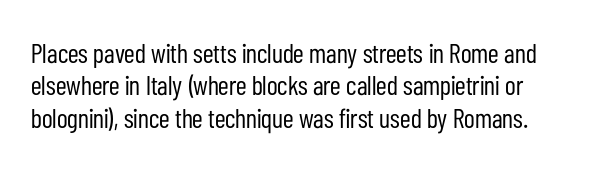
The image shows 27 px text type, upright; set line spacing 1.2x, normal letter spacing, not underlined.
